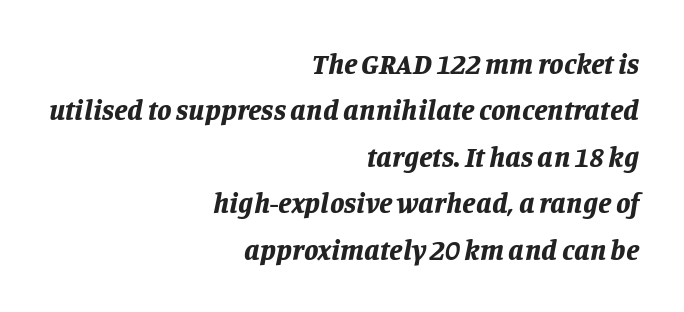
Anything drawn beneath the words? Only blank space. Would a proofreader flag this as italicized? Yes. Looks like regular typesetting: each glyph gets only the width it needs. Tracking here is standard; glyphs follow each other at the usual distance. The block of text has a typical density, with ordinary space between rows.
